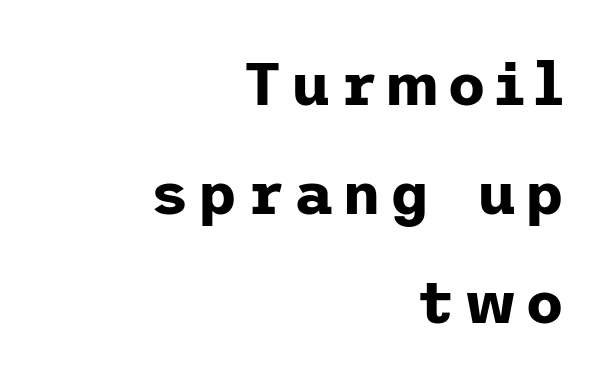
Q: Is the text bold? A: Yes.
Q: Is the text italic (slanted)? A: No, it is upright.
Q: Is the typeface a serif or a sans-serif typeface? A: Sans-serif.
Q: Is the text underlined? A: No.
Q: How is the paragraph aligned? A: Right-aligned.
Q: Width (condensed, normal, or wide)? A: Normal.
Q: Stroke contrast? A: Low.
Q: x-height? A: Medium.
